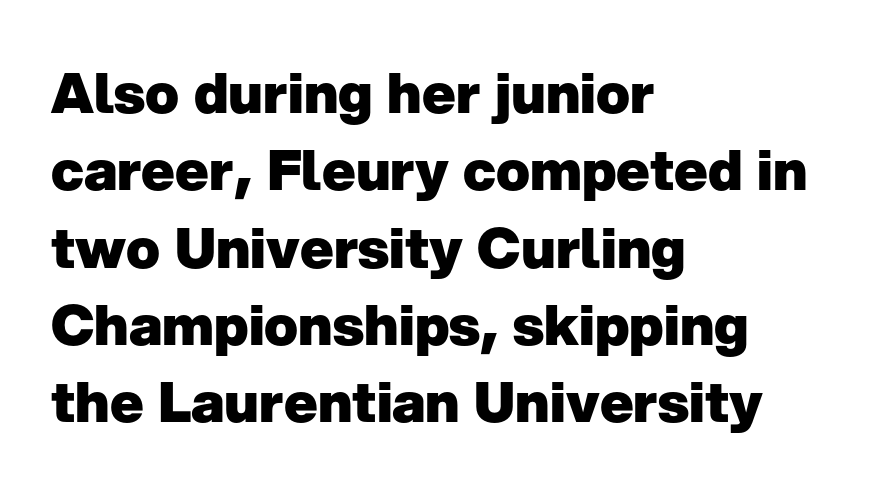
{"serif": "no", "italic": "no", "bold": "yes", "weight": "heavy", "width": "normal", "stroke_contrast": "low", "x_height": "medium", "monospaced": "no", "underline": "no", "align": "left", "line_spacing": "normal", "line_spacing_ratio": 1.38, "letter_spacing": "normal", "letter_spacing_em": 0.0, "glyph_px": 56}
